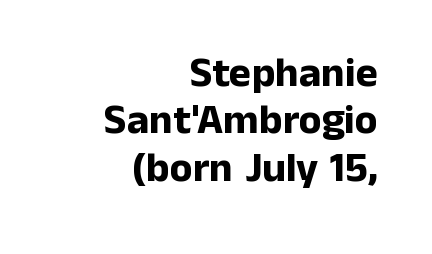
The image shows 42 px bold sans-serif type, upright; set right-aligned, tight line spacing (1.13x), normal letter spacing, not underlined; low stroke contrast and a medium x-height.
